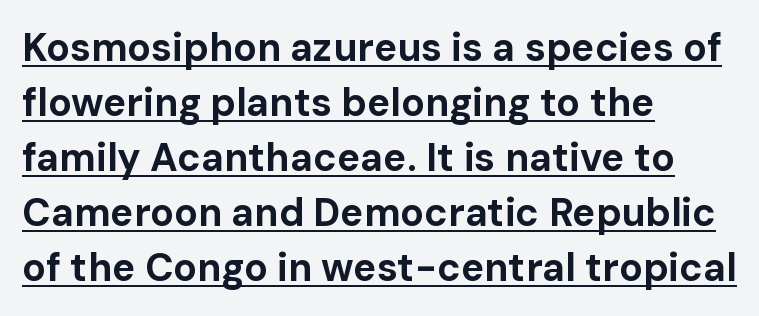
The leading is moderate, giving the passage an even texture. Teacher's note: observe the even left margin — that is flush-left alignment. Italic: no, the glyphs are upright roman. Students, observe the line beneath the letters — that is underlining. I'd call this a sans setting — the letters go barefoot.
